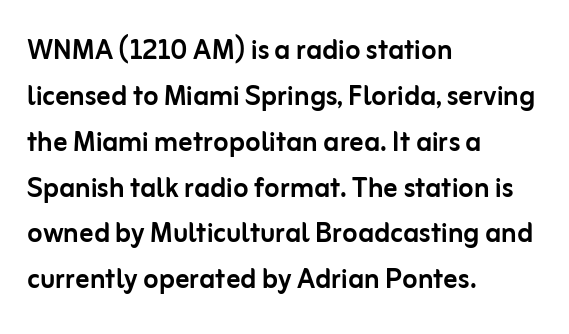
Q: Is the text italic (slanted)? A: No, it is upright.
Q: Is the typeface a serif or a sans-serif typeface? A: Sans-serif.
Q: Is the text underlined? A: No.
Q: How is the paragraph aligned? A: Left-aligned.
Q: Is the spacing between letters normal or unusually wide? A: Normal.
Q: Is the spacing between lines tight, normal or loose? A: Normal.
Q: Width (condensed, normal, or wide)? A: Normal.
Q: Stroke contrast? A: Low.
Q: x-height? A: Medium.
Q: Monospaced? A: No.
